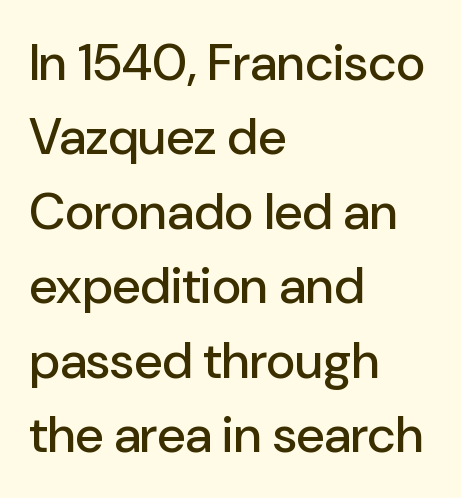
These lines keep a tight, regular rhythm from letter to letter. This is sans-serif lettering, the kind often seen on screens and signage. This sample keeps an unexceptional amount of space between lines. Short and long lines alike share a common starting point at left.
